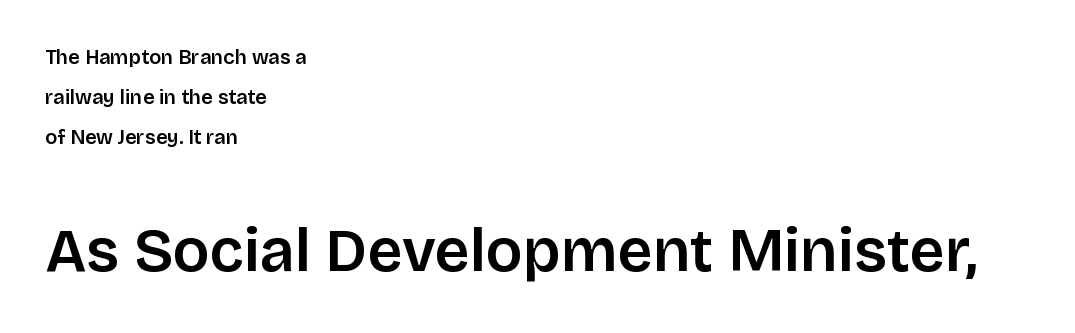
{"serif": "no", "italic": "no", "width": "normal", "stroke_contrast": "low", "x_height": "large", "monospaced": "no", "underline": "no", "align": "left", "line_spacing": "loose", "line_spacing_ratio": 2.0, "letter_spacing": "normal", "letter_spacing_em": 0.0, "larger_block": "second", "size_ratio": 3.05, "glyph_px": 61}
